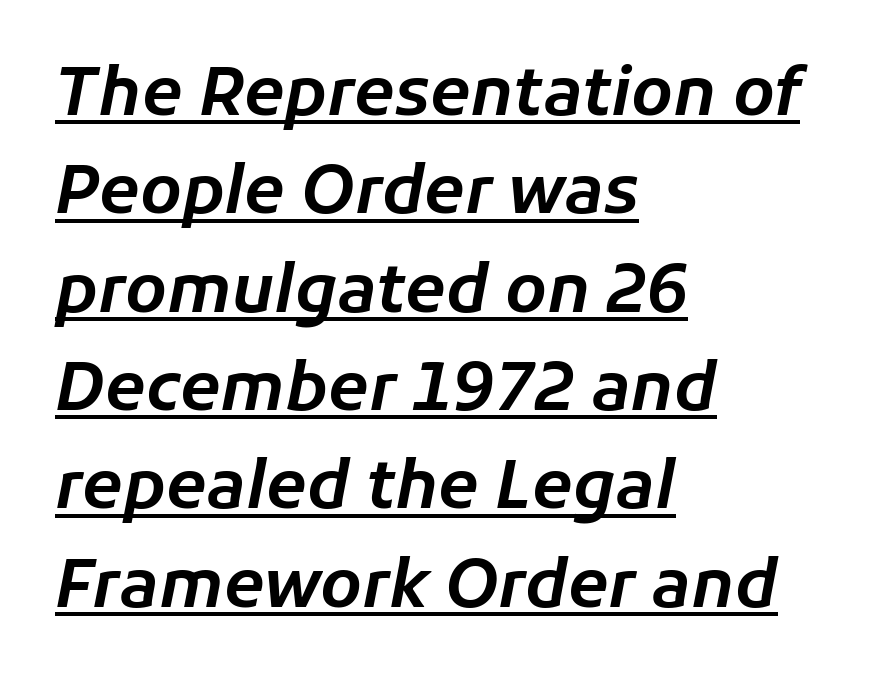
The image shows 66 px text type, italic (leaning right); set left-aligned, normal line spacing (1.49x), normal letter spacing, underlined; low stroke contrast and a medium x-height.
